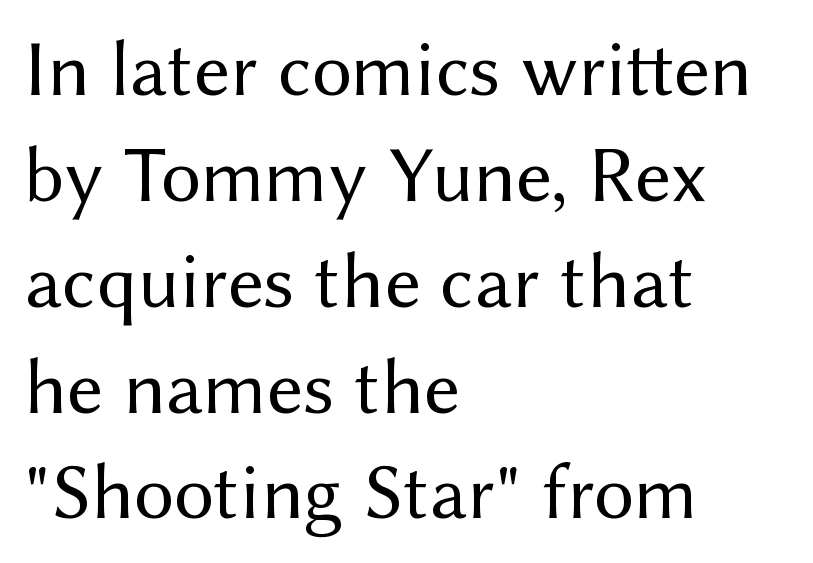
{"serif": "no", "italic": "no", "bold": "no", "weight": "regular", "width": "normal", "stroke_contrast": "medium", "x_height": "medium", "monospaced": "no", "underline": "no", "align": "left", "line_spacing": "normal", "line_spacing_ratio": 1.34, "letter_spacing": "normal", "letter_spacing_em": 0.0, "glyph_px": 79}
